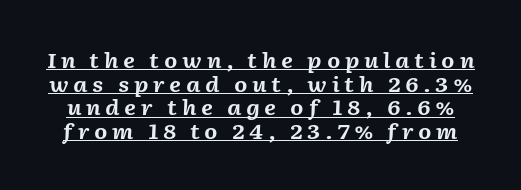
Q: Is the text bold? A: Yes.
Q: Is the text italic (slanted)? A: Yes, it leans right by about 2 degrees.
Q: Is the text underlined? A: Yes.
Q: Is the spacing between letters normal or unusually wide? A: Unusually wide.
Q: Is the spacing between lines tight, normal or loose? A: Tight.
